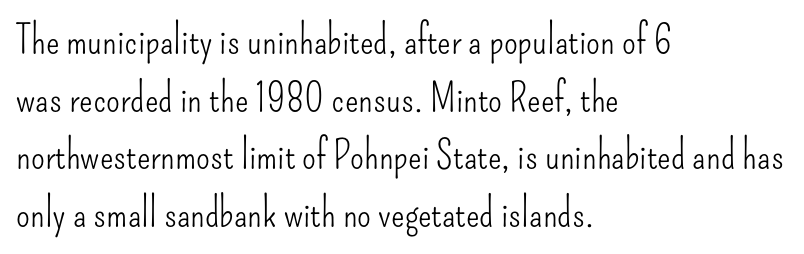
Horizontally, the lines are justified to the leading edge only. Is there much room between lines? A standard amount, neither cramped nor airy. This is the regular roman posture of the typeface. Font category for this specimen: sans-serif. In terms of letterspacing, this is plain default setting.
